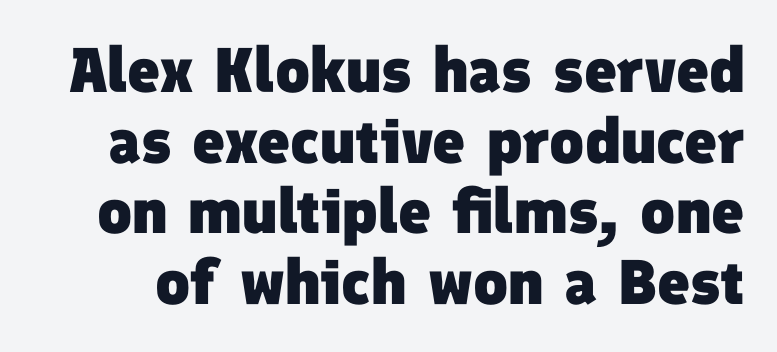
{"serif": "no", "bold": "yes", "weight": "heavy", "width": "normal", "stroke_contrast": "low", "x_height": "medium", "monospaced": "no", "underline": "no", "line_spacing": "tight", "line_spacing_ratio": 1.12, "letter_spacing": "normal", "letter_spacing_em": 0.0, "glyph_px": 63}
